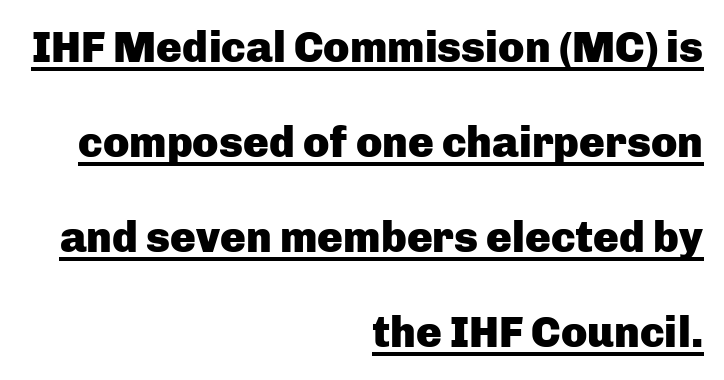
Has an underline been added? It has. The glyphs in this specimen are sans serif. All the whitespace from short lines collects on the left. How are the letters spaced? Ordinarily, with no added tracking.
